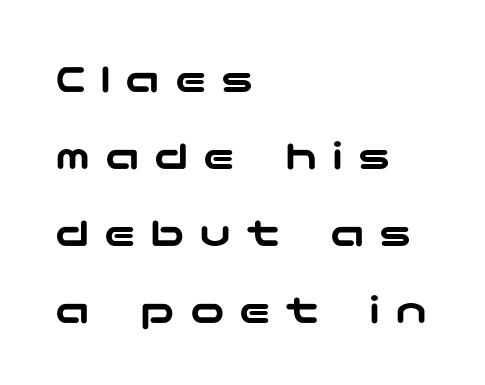
Line beginnings align vertically; line endings do not. Italic: no, the glyphs are upright roman. Someone cranked the tracking dial way up on this one. The font family rendered here belongs to the sans-serif group. The specimen omits any rule beneath the text block's lines.
